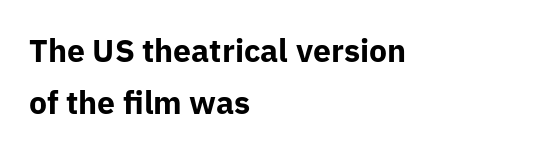
{"serif": "no", "italic": "no", "bold": "yes", "weight": "bold", "width": "normal", "stroke_contrast": "low", "x_height": "medium", "monospaced": "no", "underline": "no", "align": "left", "line_spacing": "normal", "line_spacing_ratio": 1.63, "letter_spacing": "normal", "letter_spacing_em": 0.0, "glyph_px": 32}
